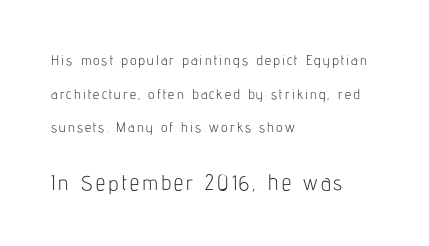
{"italic": "no", "bold": "no", "underline": "no", "align": "left", "line_spacing": "loose", "line_spacing_ratio": 2.4, "larger_block": "second", "size_ratio": 1.5, "glyph_px": 21}
